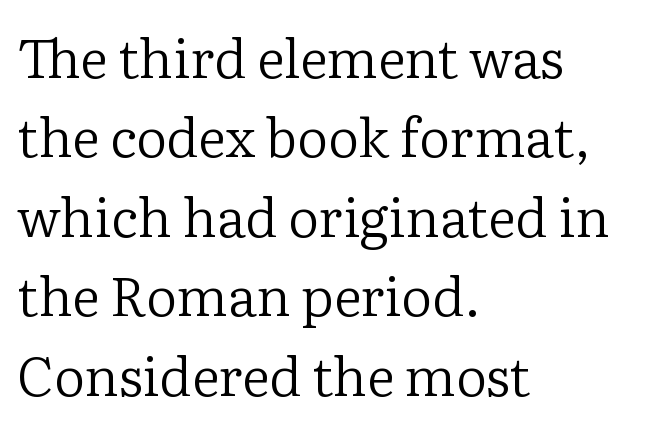
The image shows 54 px regular-weight serif type, upright; set left-aligned, normal line spacing (1.47x), normal letter spacing, not underlined; low stroke contrast and a medium x-height.
